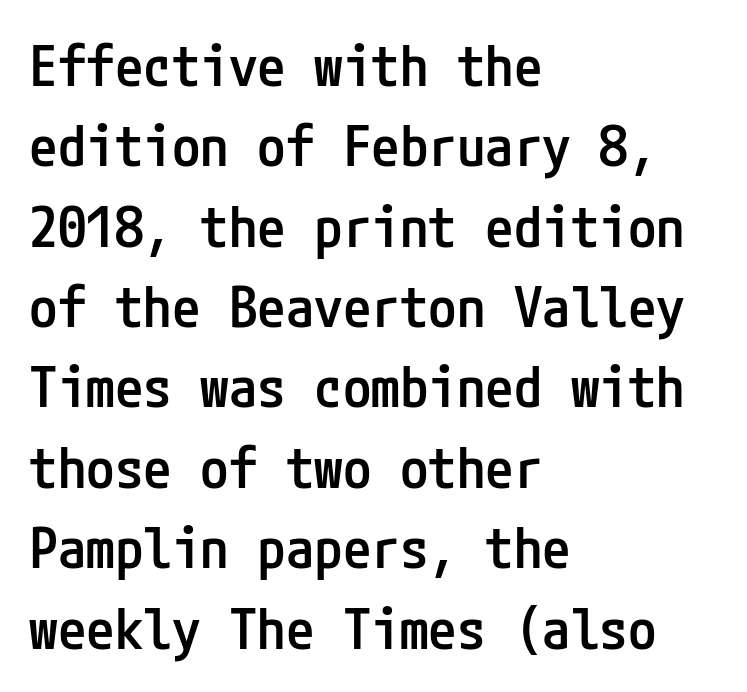
Q: Is the text bold? A: Semi-bold.
Q: Is the text italic (slanted)? A: No, it is upright.
Q: Is the typeface a serif or a sans-serif typeface? A: Sans-serif.
Q: Is the text underlined? A: No.
Q: How is the paragraph aligned? A: Left-aligned.
Q: Is the spacing between letters normal or unusually wide? A: Normal.
Q: Is the spacing between lines tight, normal or loose? A: Normal.
Q: Width (condensed, normal, or wide)? A: Condensed.
Q: Stroke contrast? A: Low.
Q: x-height? A: Medium.
